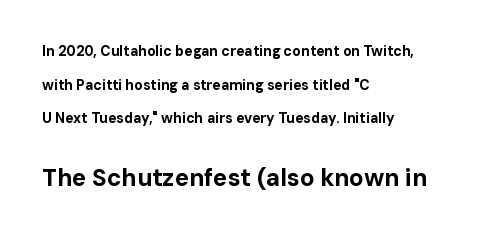
Q: Is the text bold? A: Yes.
Q: Is the text italic (slanted)? A: No, it is upright.
Q: Is the text underlined? A: No.
Q: How is the paragraph aligned? A: Left-aligned.
Q: Is the spacing between letters normal or unusually wide? A: Normal.
Q: Is the spacing between lines tight, normal or loose? A: Loose.
Q: Which block of text is set in a larger size, the first (top) or the second (bottom)? A: The second (bottom) one.
